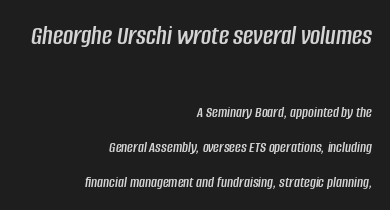
The image shows 28 px condensed type, italic (leaning right); set right-aligned, loose line spacing (2.19x), normal letter spacing, not underlined; the first (top) block is 1.75x larger; low stroke contrast and a large x-height.
